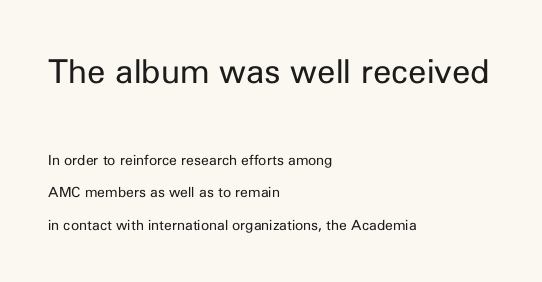
Q: Is the text bold? A: No.
Q: Is the text italic (slanted)? A: No, it is upright.
Q: Is the typeface a serif or a sans-serif typeface? A: Sans-serif.
Q: Is the text underlined? A: No.
Q: How is the paragraph aligned? A: Left-aligned.
Q: Is the spacing between letters normal or unusually wide? A: Normal.
Q: Is the spacing between lines tight, normal or loose? A: Loose.
Q: Which block of text is set in a larger size, the first (top) or the second (bottom)? A: The first (top) one.
Q: Width (condensed, normal, or wide)? A: Normal.
Q: Stroke contrast? A: Low.
Q: x-height? A: Medium.
Q: Monospaced? A: No.
